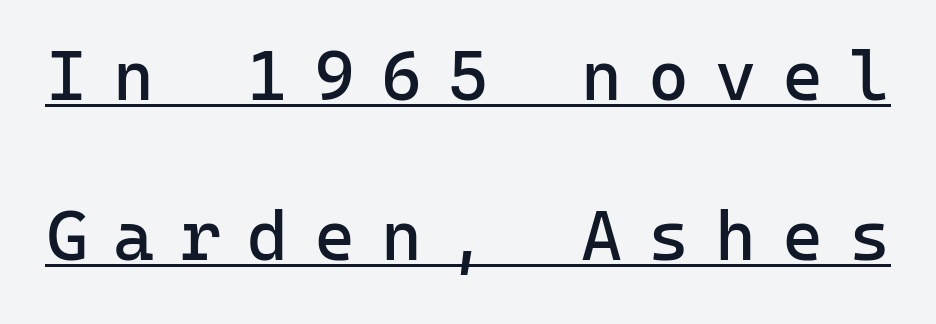
Q: Is the text bold? A: No.
Q: Is the text italic (slanted)? A: No, it is upright.
Q: Is the typeface a serif or a sans-serif typeface? A: Sans-serif.
Q: Is the text underlined? A: Yes.
Q: Is the spacing between letters normal or unusually wide? A: Unusually wide.
Q: Is the spacing between lines tight, normal or loose? A: Loose.
Q: Width (condensed, normal, or wide)? A: Normal.
Q: Stroke contrast? A: Low.
Q: x-height? A: Medium.
Q: Monospaced? A: Yes.
